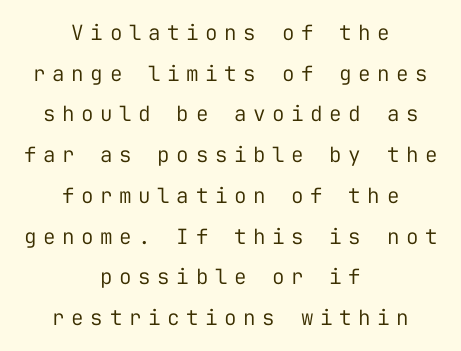
The image shows 21 px text type, upright; set centered, loose line spacing (1.94x), unusually wide letter spacing (+0.31 em), not underlined.
